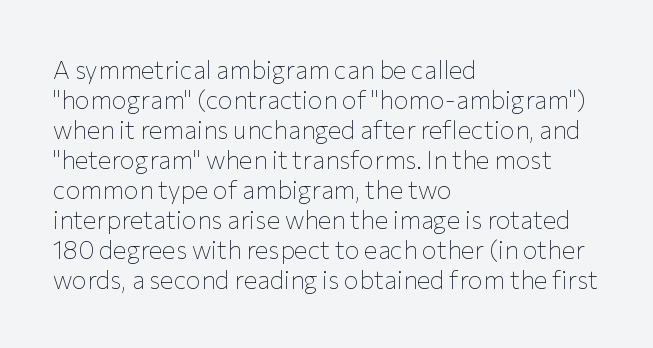
Q: Is the text bold? A: No.
Q: Is the text italic (slanted)? A: No, it is upright.
Q: Is the text underlined? A: No.
Q: How is the paragraph aligned? A: Left-aligned.
Q: Is the spacing between letters normal or unusually wide? A: Normal.
